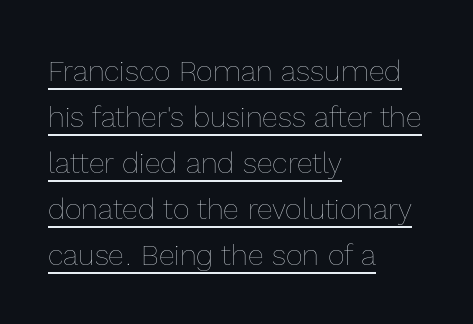
The image shows 29 px thin type, upright; set left-aligned, normal line spacing (1.59x), normal letter spacing, underlined; a medium x-height.
